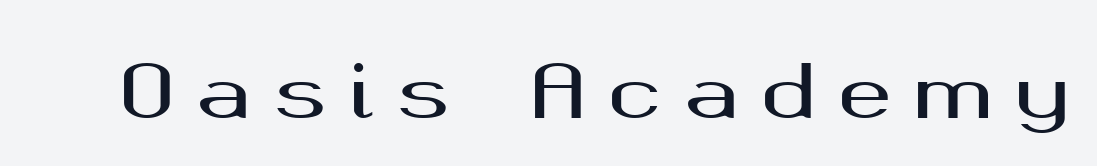
Q: Is the text italic (slanted)? A: No, it is upright.
Q: Is the typeface a serif or a sans-serif typeface? A: Sans-serif.
Q: Is the text underlined? A: No.
Q: Is the spacing between letters normal or unusually wide? A: Unusually wide.
Q: Width (condensed, normal, or wide)? A: Wide.
Q: Stroke contrast? A: Medium.
Q: x-height? A: Medium.
Q: Monospaced? A: No.
